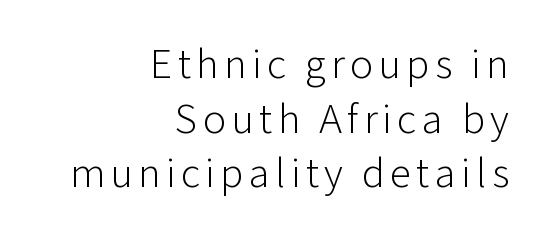
Q: Is the text bold? A: No.
Q: Is the text italic (slanted)? A: No, it is upright.
Q: Is the typeface a serif or a sans-serif typeface? A: Sans-serif.
Q: Is the text underlined? A: No.
Q: How is the paragraph aligned? A: Right-aligned.
Q: Is the spacing between lines tight, normal or loose? A: Normal.
Q: Width (condensed, normal, or wide)? A: Normal.
Q: Stroke contrast? A: Low.
Q: x-height? A: Medium.
Q: Monospaced? A: No.
